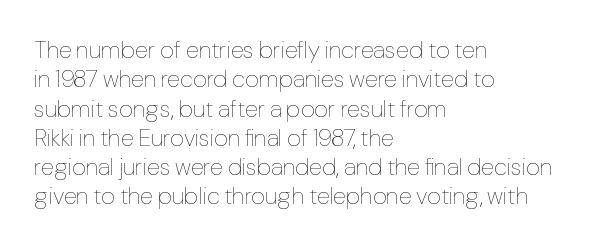
{"italic": "no", "bold": "no", "underline": "no", "align": "left", "line_spacing_ratio": 1.22, "letter_spacing": "normal", "letter_spacing_em": 0.0, "glyph_px": 24}
